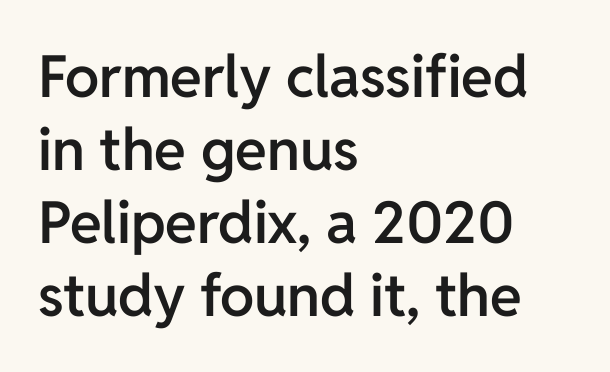
{"serif": "no", "italic": "no", "bold": "semi", "weight": "semibold", "width": "normal", "stroke_contrast": "low", "x_height": "medium", "monospaced": "no", "underline": "no", "align": "left", "line_spacing": "normal", "line_spacing_ratio": 1.26, "letter_spacing": "normal", "letter_spacing_em": 0.0, "glyph_px": 58}
